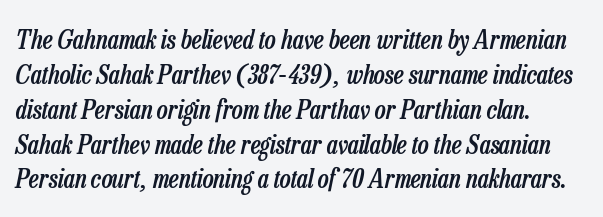
The image shows 26 px text type, italic (leaning right); set normal line spacing (1.34x), normal letter spacing, not underlined.
